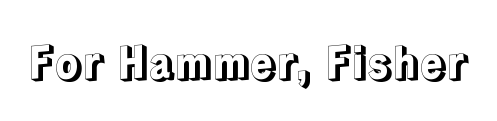
Q: Is the text italic (slanted)? A: No, it is upright.
Q: Is the text underlined? A: No.
Q: Is the spacing between letters normal or unusually wide? A: Normal.
Q: Width (condensed, normal, or wide)? A: Normal.
Q: x-height? A: Medium.
Q: Monospaced? A: No.
